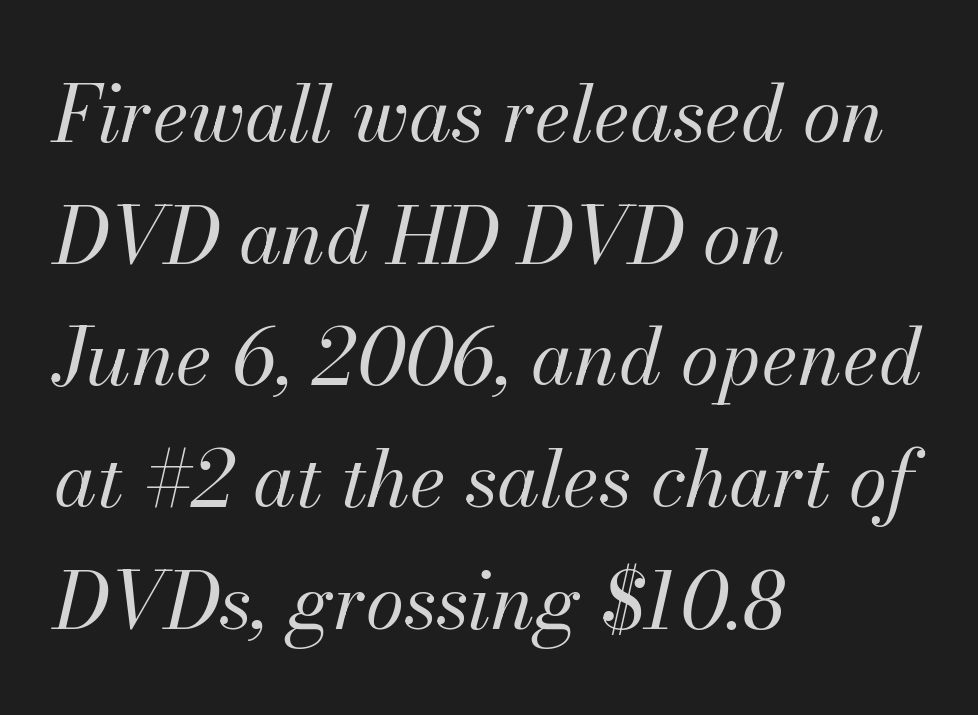
{"italic": "yes", "lean": "right", "slant_degrees": 13, "bold": "no", "weight": "regular", "width": "normal", "stroke_contrast": "medium", "x_height": "small", "monospaced": "no", "underline": "no", "align": "left", "line_spacing": "normal", "line_spacing_ratio": 1.56, "letter_spacing": "normal", "letter_spacing_em": 0.0, "glyph_px": 78}
